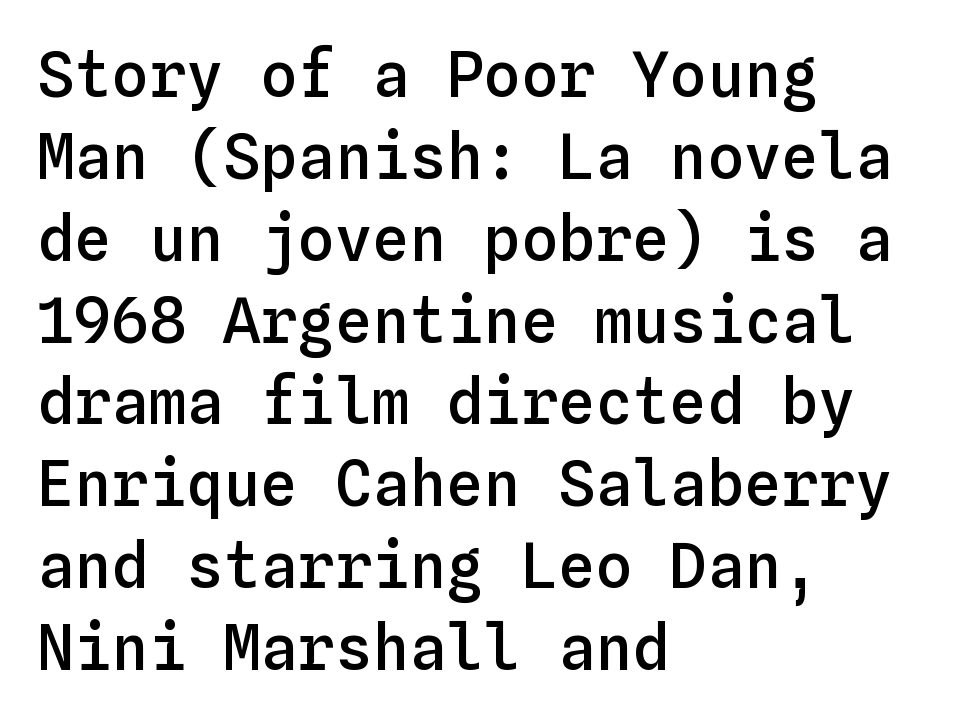
Q: Is the text bold? A: Semi-bold.
Q: Is the text italic (slanted)? A: No, it is upright.
Q: Is the text underlined? A: No.
Q: How is the paragraph aligned? A: Left-aligned.
Q: Is the spacing between letters normal or unusually wide? A: Normal.
Q: Is the spacing between lines tight, normal or loose? A: Normal.
Q: Width (condensed, normal, or wide)? A: Normal.
Q: Stroke contrast? A: Low.
Q: x-height? A: Medium.
Q: Monospaced? A: Yes.
